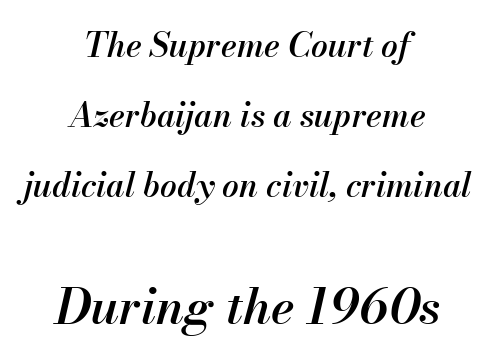
Yep, that's italic — everything's leaning. Interline gaps are noticeably wide in this sample. Does extra space separate the letters? No, they use regular spacing. You could not count columns in this text — the font is proportionally spaced. A bit beefed up — I'd call it semibold rather than bold. Short and long lines alike share a common midpoint.
